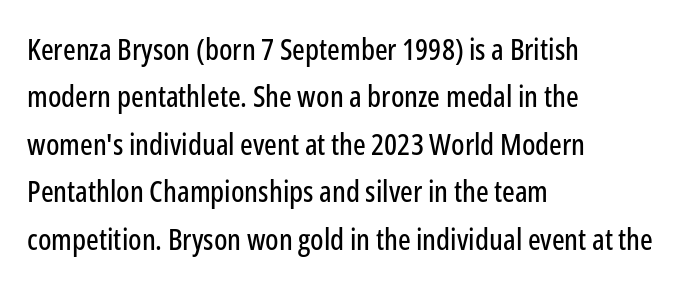
{"serif": "no", "italic": "no", "width": "condensed", "stroke_contrast": "low", "x_height": "medium", "monospaced": "no", "underline": "no", "align": "left", "line_spacing": "normal", "line_spacing_ratio": 1.58, "letter_spacing": "normal", "letter_spacing_em": 0.0, "glyph_px": 30}
